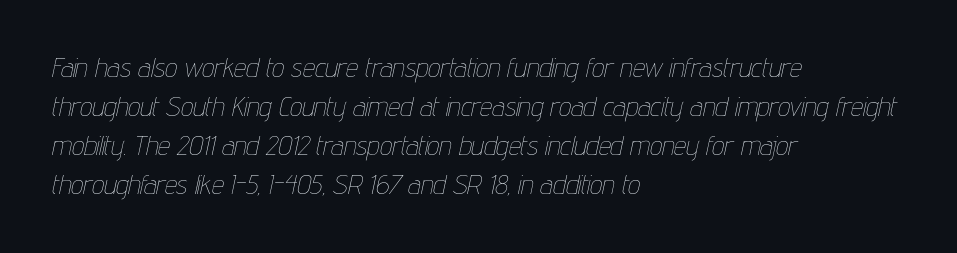
{"italic": "yes", "lean": "right", "slant_degrees": 12, "bold": "no", "underline": "no", "align": "left", "line_spacing": "normal", "line_spacing_ratio": 1.45, "letter_spacing": "normal", "letter_spacing_em": 0.0, "glyph_px": 27}
